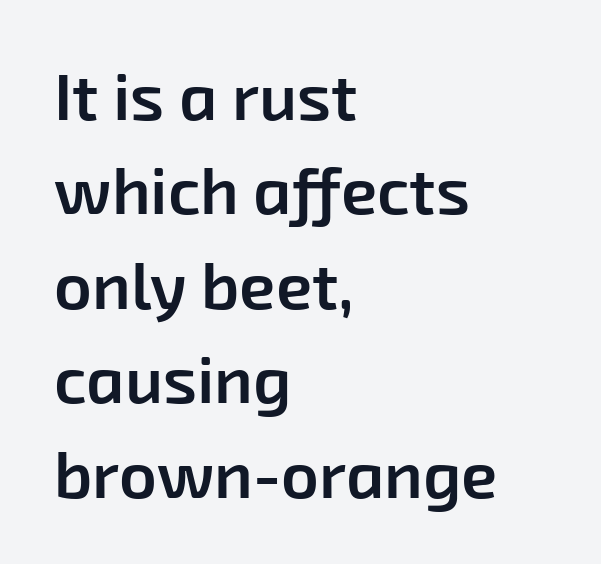
Q: Is the text bold? A: Semi-bold.
Q: Is the typeface a serif or a sans-serif typeface? A: Sans-serif.
Q: Is the text underlined? A: No.
Q: How is the paragraph aligned? A: Left-aligned.
Q: Is the spacing between letters normal or unusually wide? A: Normal.
Q: Is the spacing between lines tight, normal or loose? A: Normal.
Q: Width (condensed, normal, or wide)? A: Normal.
Q: Stroke contrast? A: Low.
Q: x-height? A: Medium.
Q: Monospaced? A: No.
